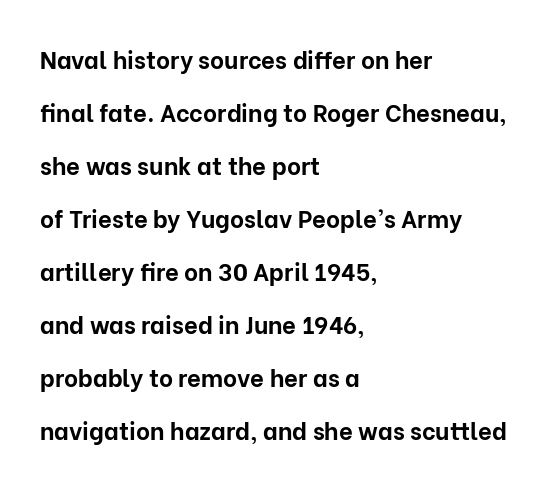
The image shows 24 px bold type, upright; set left-aligned, loose line spacing (2.21x), normal letter spacing, not underlined.
